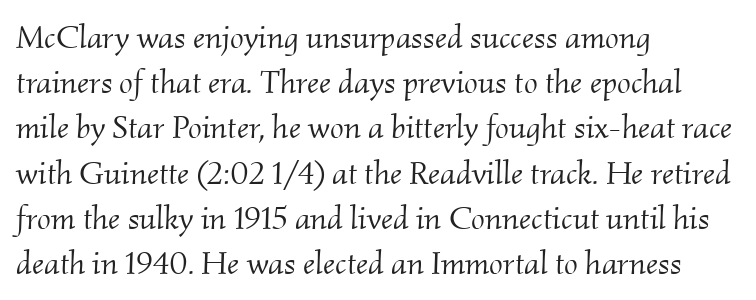
{"serif": "yes", "italic": "yes", "lean": "right", "slant_degrees": 2, "bold": "no", "weight": "light", "width": "normal", "stroke_contrast": "medium", "x_height": "small", "monospaced": "no", "underline": "no", "align": "left", "line_spacing": "normal", "line_spacing_ratio": 1.37, "letter_spacing": "normal", "letter_spacing_em": 0.0, "glyph_px": 33}
